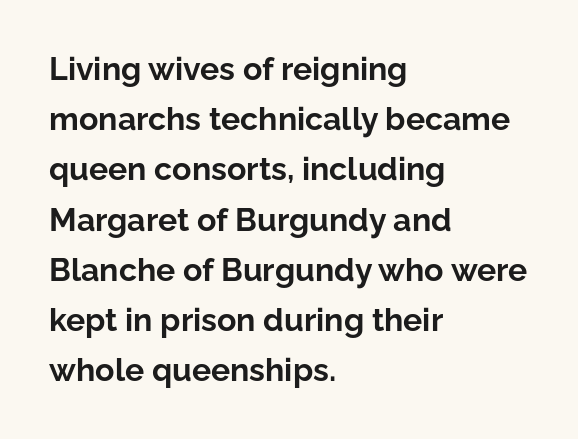
Q: Is the text bold? A: Yes.
Q: Is the text italic (slanted)? A: No, it is upright.
Q: Is the typeface a serif or a sans-serif typeface? A: Sans-serif.
Q: Is the text underlined? A: No.
Q: How is the paragraph aligned? A: Left-aligned.
Q: Is the spacing between letters normal or unusually wide? A: Normal.
Q: Is the spacing between lines tight, normal or loose? A: Normal.
Q: Width (condensed, normal, or wide)? A: Normal.
Q: Stroke contrast? A: Low.
Q: x-height? A: Medium.
Q: Monospaced? A: No.
